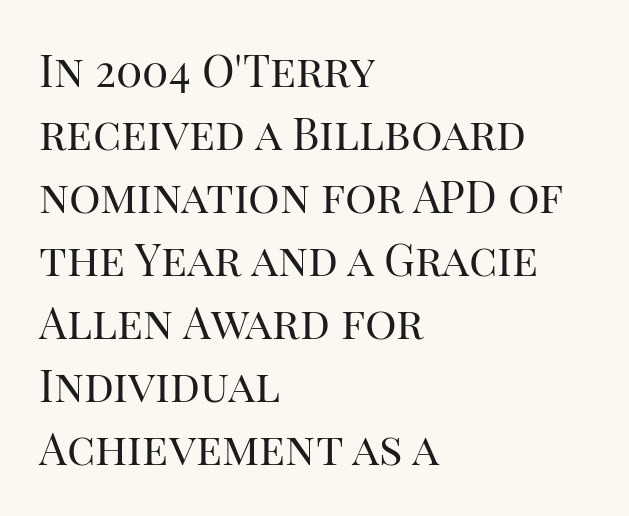
Q: Is the text bold? A: No.
Q: Is the text italic (slanted)? A: No, it is upright.
Q: Is the typeface a serif or a sans-serif typeface? A: Serif.
Q: Is the text underlined? A: No.
Q: How is the paragraph aligned? A: Left-aligned.
Q: Is the spacing between letters normal or unusually wide? A: Normal.
Q: Is the spacing between lines tight, normal or loose? A: Normal.
Q: Width (condensed, normal, or wide)? A: Normal.
Q: Stroke contrast? A: High.
Q: x-height? A: Large.
Q: Monospaced? A: No.
